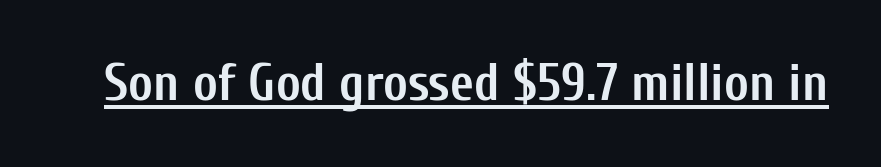
Every word sits above its own underline. As a designer I'd log this as weight 700, bold. Inter-character spacing is left at the font's built-in metrics. The glyphs in this specimen are sans serif.
